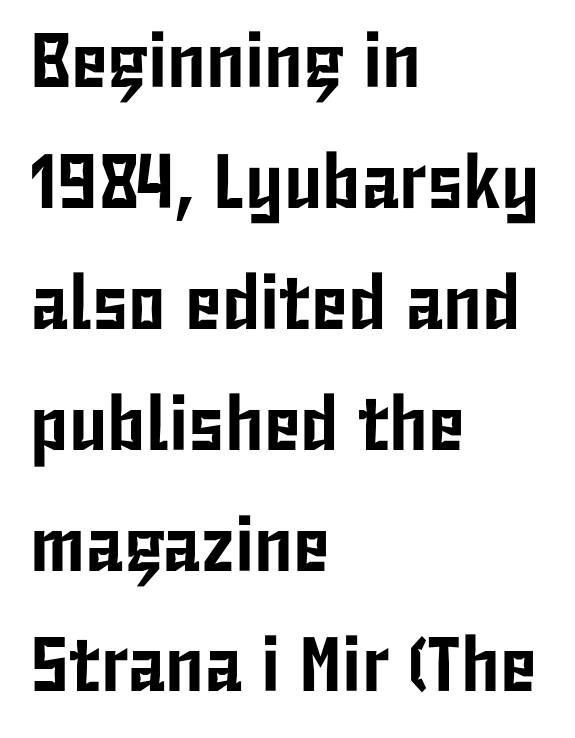
The image shows 77 px condensed sans-serif type, upright; set left-aligned, normal line spacing (1.57x), normal letter spacing, not underlined; low stroke contrast and a medium x-height.
